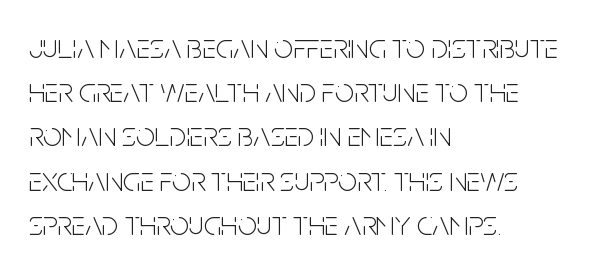
{"serif": "no", "italic": "no", "bold": "no", "weight": "light", "width": "condensed", "stroke_contrast": "low", "x_height": "large", "monospaced": "no", "underline": "no", "align": "left", "line_spacing": "normal", "line_spacing_ratio": 1.3, "letter_spacing": "normal", "letter_spacing_em": 0.0, "glyph_px": 34}
